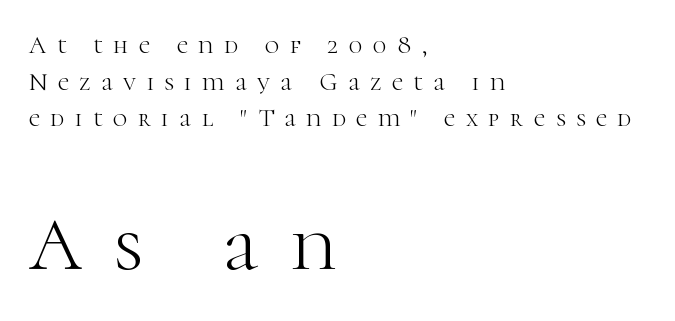
{"serif": "yes", "italic": "no", "bold": "no", "weight": "light", "width": "normal", "stroke_contrast": "high", "x_height": "medium", "monospaced": "no", "underline": "no", "align": "left", "line_spacing": "normal", "line_spacing_ratio": 1.47, "letter_spacing": "wide", "letter_spacing_em": 0.42, "larger_block": "second", "size_ratio": 3.0, "glyph_px": 75}
